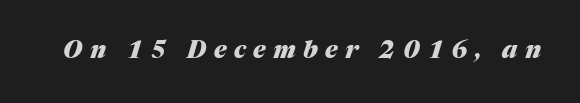
The tracking reads as deliberately expanded to a designer's eye. This is heavy type, rendered in bold. Characters are canted at an angle relative to the baseline's perpendicular. Rule under the text: the space is simply empty.
